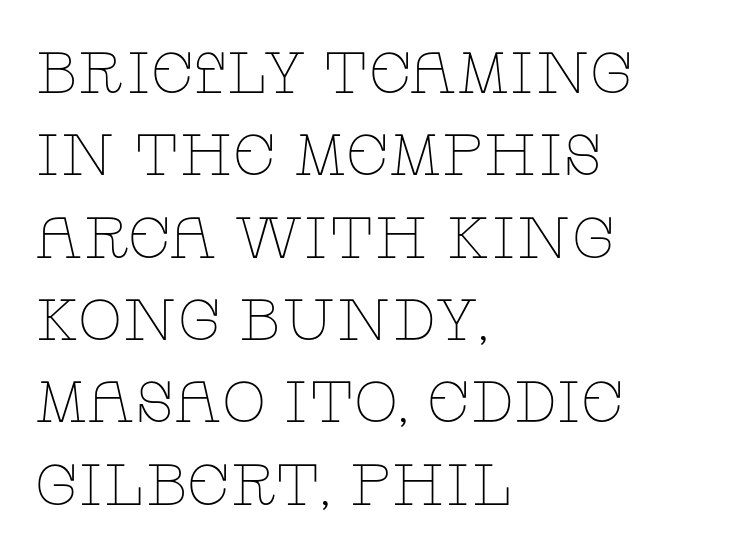
{"serif": "yes", "italic": "no", "bold": "no", "weight": "thin", "width": "wide", "stroke_contrast": "low", "x_height": "large", "monospaced": "no", "underline": "no", "align": "left", "line_spacing": "normal", "line_spacing_ratio": 1.42, "letter_spacing": "normal", "letter_spacing_em": 0.0, "glyph_px": 58}
